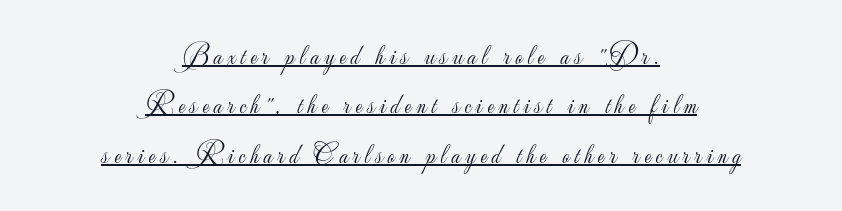
Font category for this specimen: sans-serif. Note the varied advance widths — an 'i' is clearly narrower than an 'm'. The sample's only ornament is a line tracing under the words. The rendering positions every line midway between the sides.
